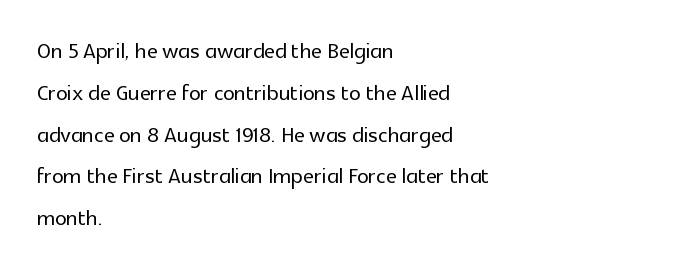
Q: Is the text italic (slanted)? A: No, it is upright.
Q: Is the typeface a serif or a sans-serif typeface? A: Sans-serif.
Q: Is the text underlined? A: No.
Q: How is the paragraph aligned? A: Left-aligned.
Q: Is the spacing between letters normal or unusually wide? A: Normal.
Q: Is the spacing between lines tight, normal or loose? A: Normal.
Q: Width (condensed, normal, or wide)? A: Normal.
Q: x-height? A: Medium.
Q: Monospaced? A: No.
